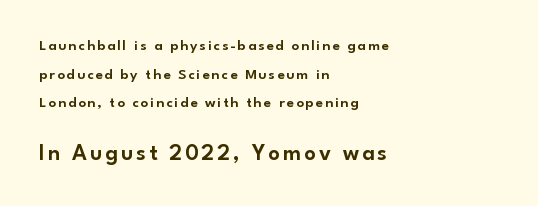
The setting favours the left margin, as ordinary paragraphs usually do. The letters stand upright; this is a roman face. Rule under the text: the space is simply empty. A great deal of white space separates one row of letters from the next. Block two is the big one; block one sits smaller above it.
